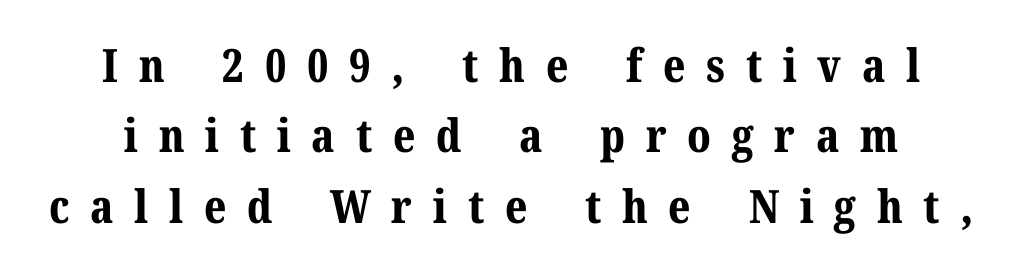
The image shows 46 px bold serif type, upright; set normal line spacing (1.53x), unusually wide letter spacing (+0.45 em), not underlined; medium stroke contrast and a medium x-height.
